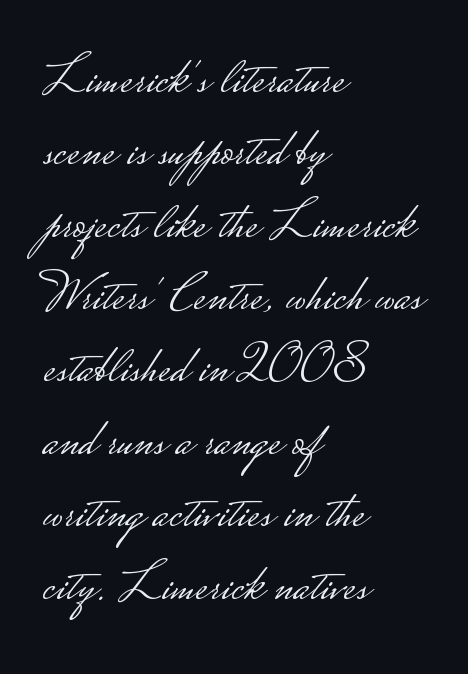
Q: Is the text bold? A: No.
Q: Is the text italic (slanted)? A: Yes.
Q: Is the typeface a serif or a sans-serif typeface? A: Sans-serif.
Q: Is the text underlined? A: No.
Q: How is the paragraph aligned? A: Left-aligned.
Q: Is the spacing between letters normal or unusually wide? A: Normal.
Q: Is the spacing between lines tight, normal or loose? A: Normal.
Q: Width (condensed, normal, or wide)? A: Wide.
Q: Stroke contrast? A: Low.
Q: Monospaced? A: No.
